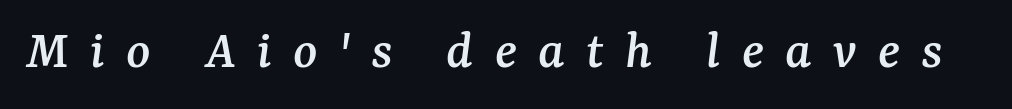
{"serif": "yes", "italic": "yes", "lean": "right", "slant_degrees": 7, "width": "normal", "stroke_contrast": "medium", "x_height": "medium", "monospaced": "no", "underline": "no", "letter_spacing": "wide", "letter_spacing_em": 0.38, "glyph_px": 56}
